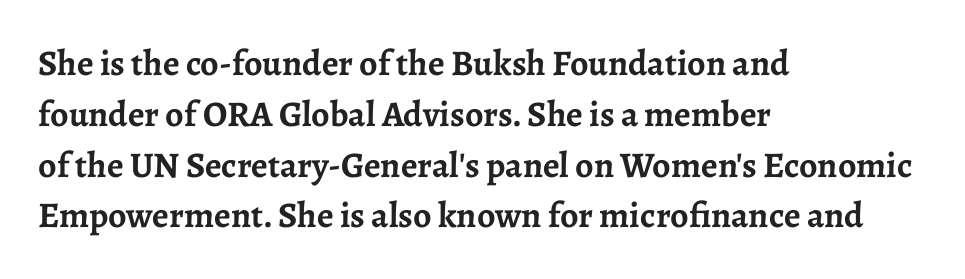
Q: Is the text bold? A: Yes.
Q: Is the text italic (slanted)? A: No, it is upright.
Q: Is the typeface a serif or a sans-serif typeface? A: Serif.
Q: Is the text underlined? A: No.
Q: How is the paragraph aligned? A: Left-aligned.
Q: Is the spacing between letters normal or unusually wide? A: Normal.
Q: Is the spacing between lines tight, normal or loose? A: Normal.
Q: Width (condensed, normal, or wide)? A: Normal.
Q: Stroke contrast? A: Low.
Q: x-height? A: Medium.
Q: Monospaced? A: No.
